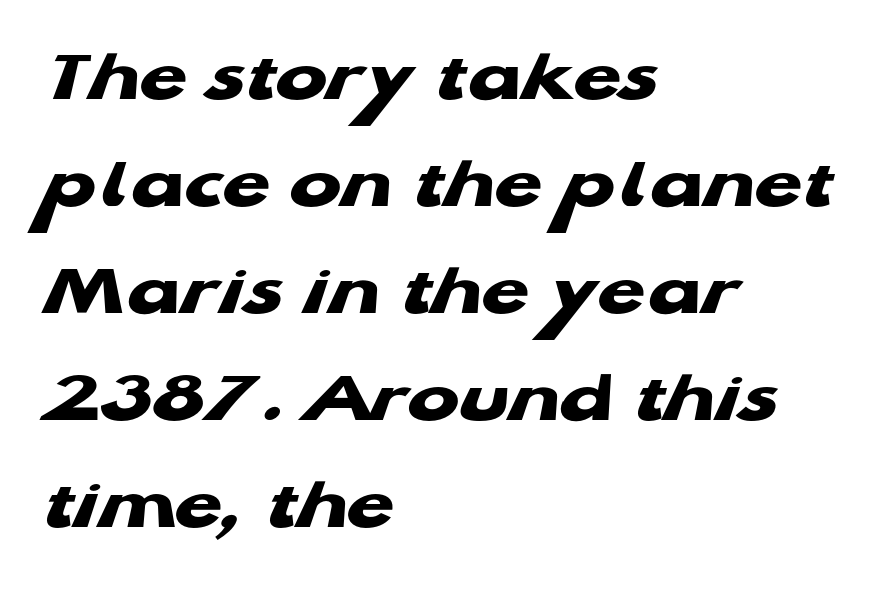
Q: Is the text bold? A: Yes.
Q: Is the typeface a serif or a sans-serif typeface? A: Sans-serif.
Q: Is the text underlined? A: No.
Q: How is the paragraph aligned? A: Left-aligned.
Q: Is the spacing between letters normal or unusually wide? A: Normal.
Q: Is the spacing between lines tight, normal or loose? A: Normal.
Q: Width (condensed, normal, or wide)? A: Wide.
Q: Stroke contrast? A: Low.
Q: x-height? A: Medium.
Q: Monospaced? A: No.
